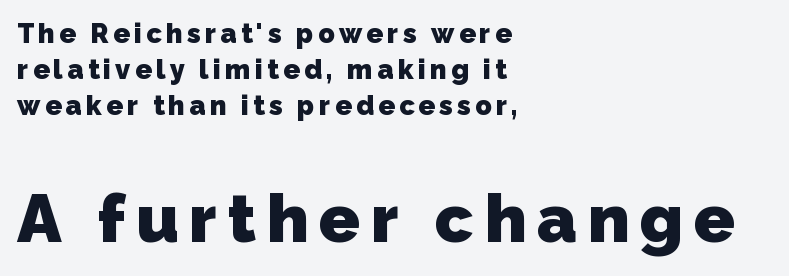
Where is the straight margin? On the left. A student would notice the bottom passage is typeset larger than what precedes it. The letters advance in unequal steps, a hallmark of proportional type. Strokes here are thick enough to call this a true bold.
